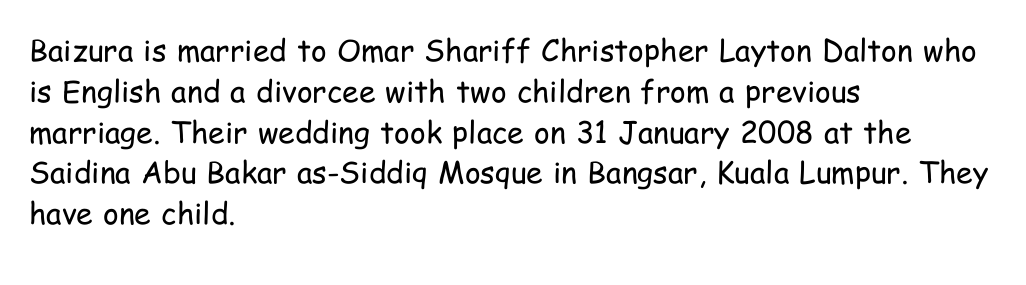
Are there feet on the stems? There aren't — it's a sans. Here the designer chose a conventional face with non-uniform glyph widths. The rendering keeps characters at their native spacing. A normal amount of white space separates one row of letters from the next. Vertical strokes here are truly vertical.
